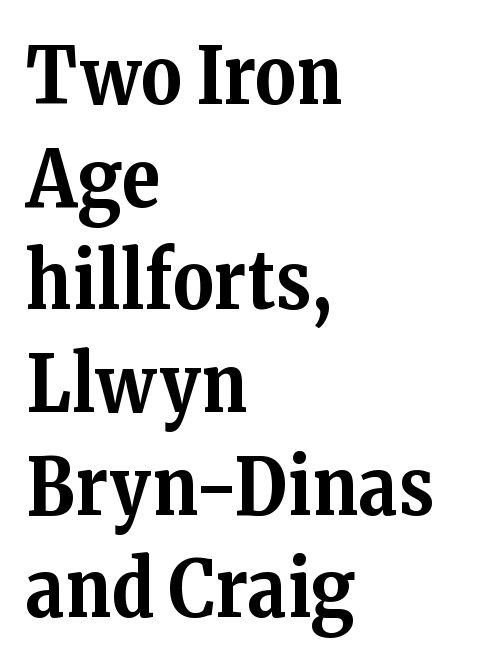
{"serif": "yes", "italic": "no", "bold": "yes", "weight": "bold", "width": "normal", "stroke_contrast": "medium", "x_height": "medium", "monospaced": "no", "underline": "no", "align": "left", "line_spacing": "normal", "line_spacing_ratio": 1.3, "letter_spacing": "normal", "letter_spacing_em": 0.0, "glyph_px": 79}
